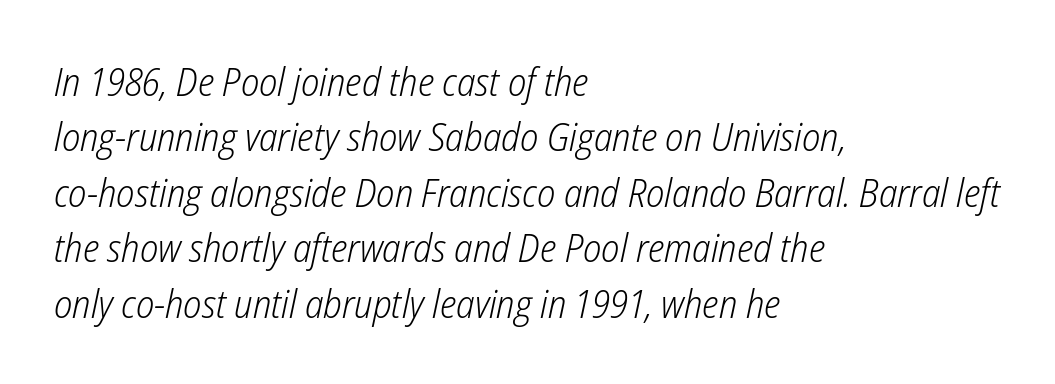
Q: Is the text bold? A: No.
Q: Is the text italic (slanted)? A: Yes, it leans right by about 12 degrees.
Q: Is the text underlined? A: No.
Q: How is the paragraph aligned? A: Left-aligned.
Q: Is the spacing between letters normal or unusually wide? A: Normal.
Q: Is the spacing between lines tight, normal or loose? A: Normal.
Q: Width (condensed, normal, or wide)? A: Condensed.
Q: Stroke contrast? A: Low.
Q: x-height? A: Medium.
Q: Monospaced? A: No.
